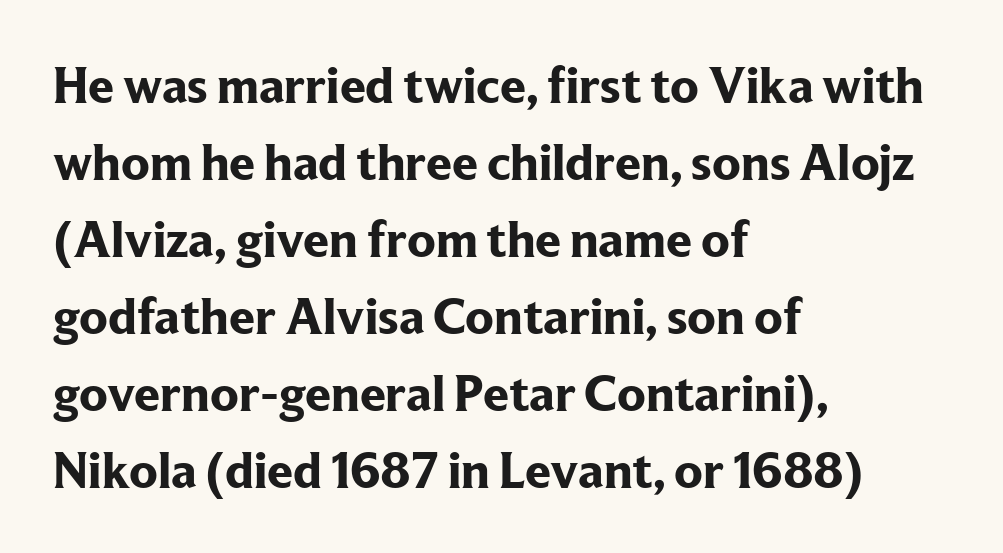
Q: Is the text bold? A: Yes.
Q: Is the text italic (slanted)? A: No, it is upright.
Q: Is the typeface a serif or a sans-serif typeface? A: Serif.
Q: Is the text underlined? A: No.
Q: How is the paragraph aligned? A: Left-aligned.
Q: Is the spacing between letters normal or unusually wide? A: Normal.
Q: Is the spacing between lines tight, normal or loose? A: Normal.
Q: Width (condensed, normal, or wide)? A: Normal.
Q: Stroke contrast? A: Low.
Q: x-height? A: Medium.
Q: Monospaced? A: No.
